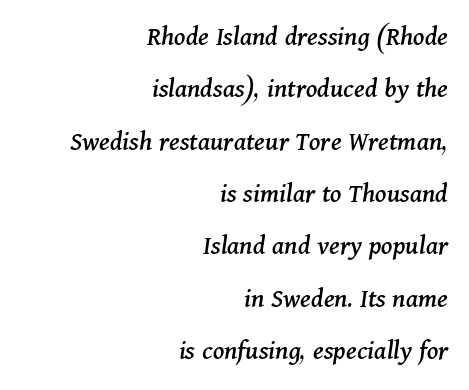
The rendering shows small feet on the letterforms — a serif design. Each word holds together tightly as a unit, with standard inter-letter gaps. The foot of each line stays bare and open. Compared with ordinary roman type, these characters are visibly tilted.
